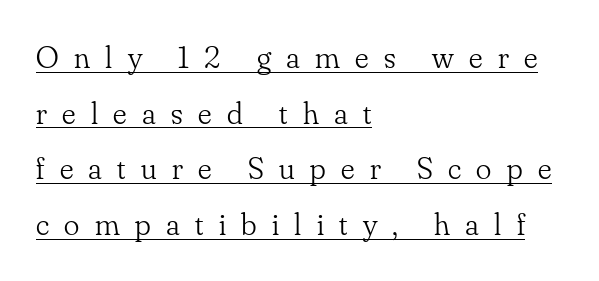
{"serif": "yes", "italic": "no", "bold": "no", "weight": "light", "width": "normal", "stroke_contrast": "low", "x_height": "small", "monospaced": "no", "underline": "yes", "align": "left", "line_spacing_ratio": 1.74, "letter_spacing": "wide", "letter_spacing_em": 0.48, "glyph_px": 32}
